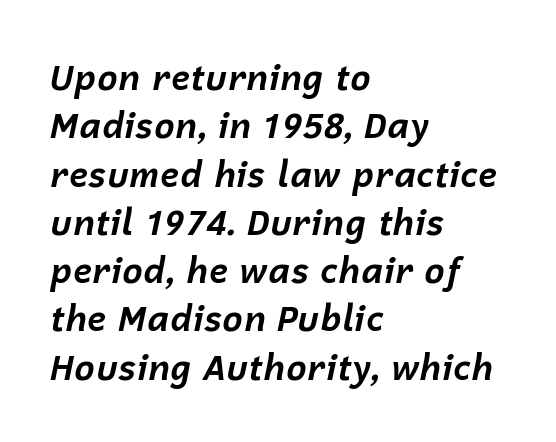
{"italic": "yes", "lean": "right", "slant_degrees": 12, "bold": "yes", "weight": "bold", "width": "normal", "stroke_contrast": "low", "x_height": "medium", "monospaced": "no", "underline": "no", "align": "left", "line_spacing": "normal", "line_spacing_ratio": 1.38, "letter_spacing": "normal", "letter_spacing_em": 0.0, "glyph_px": 35}
